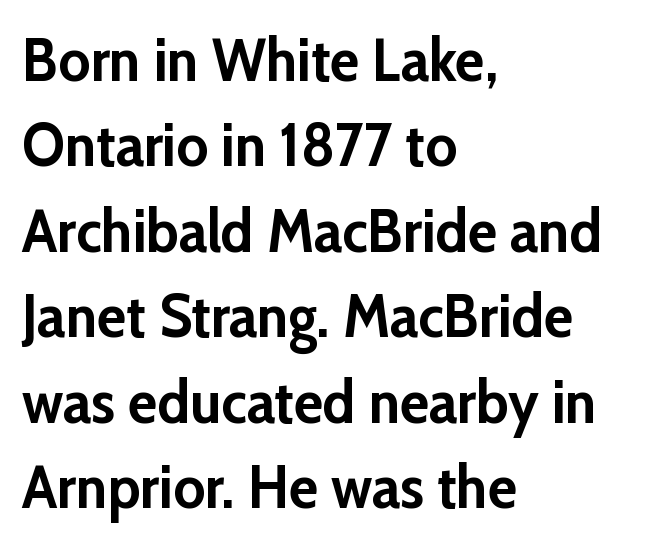
Honestly, the letter spacing is just normal — you wouldn't notice it. Rows of type keep a routine distance in the vertical direction. This is the regular roman posture of the typeface. Classification — sans serif. Character widths vary here, with narrow letters taking less room than wide ones.
